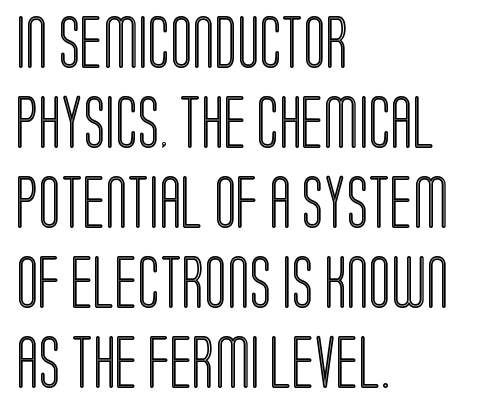
{"italic": "no", "width": "condensed", "x_height": "large", "monospaced": "no", "underline": "no", "align": "left", "line_spacing": "normal", "line_spacing_ratio": 1.54, "letter_spacing": "normal", "letter_spacing_em": 0.0, "glyph_px": 52}
